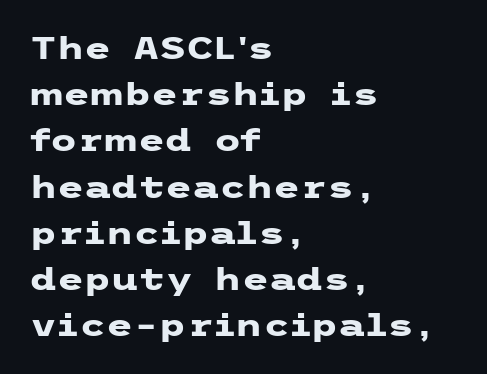
Rows of type keep a routine distance in the vertical direction. No feet cap the strokes, marking this as sans-serif type. Notice how thick the strokes are: this is what a full bold looks like. Line starts are locked; line ends wander. No word sits above an underline. You can tell it's not italic because the verticals are truly vertical.
